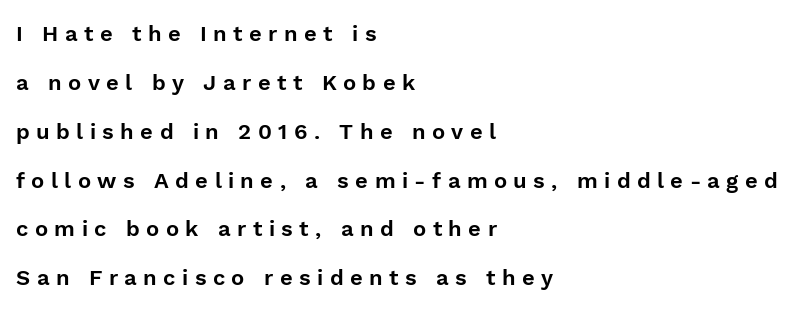
Q: Is the text italic (slanted)? A: No, it is upright.
Q: Is the text underlined? A: No.
Q: How is the paragraph aligned? A: Left-aligned.
Q: Is the spacing between letters normal or unusually wide? A: Unusually wide.
Q: Is the spacing between lines tight, normal or loose? A: Loose.
